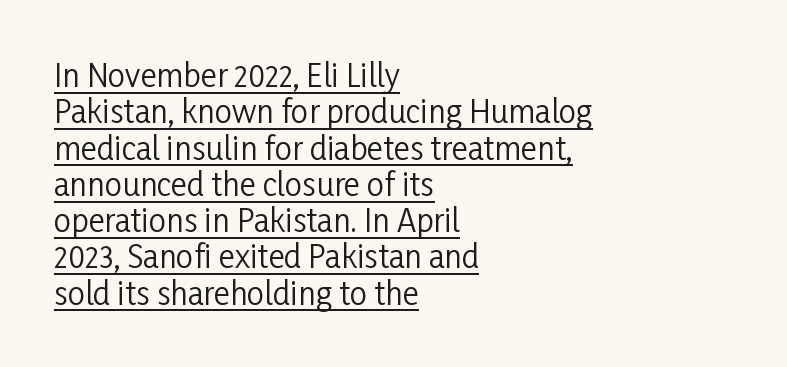
{"serif": "no", "italic": "no", "bold": "no", "weight": "regular", "width": "condensed", "stroke_contrast": "low", "x_height": "medium", "monospaced": "no", "underline": "yes", "align": "left", "line_spacing_ratio": 1.17, "letter_spacing": "normal", "letter_spacing_em": 0.0, "glyph_px": 31}
